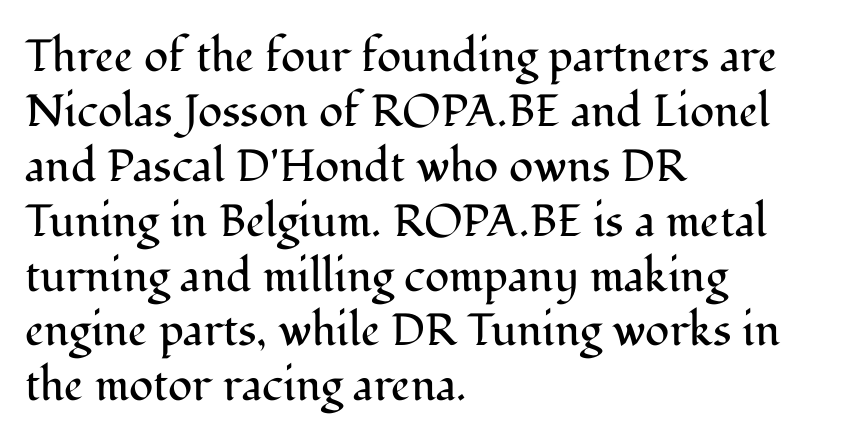
Q: Is the text bold? A: No.
Q: Is the text italic (slanted)? A: No, it is upright.
Q: Is the typeface a serif or a sans-serif typeface? A: Serif.
Q: Is the text underlined? A: No.
Q: How is the paragraph aligned? A: Left-aligned.
Q: Is the spacing between letters normal or unusually wide? A: Normal.
Q: Width (condensed, normal, or wide)? A: Normal.
Q: Stroke contrast? A: Medium.
Q: x-height? A: Medium.
Q: Monospaced? A: No.
